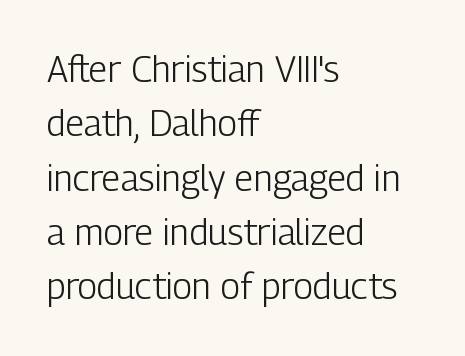
This sample is left-justified, so line endings fall wherever the words run out. Each letter keeps its own natural width here, so spacing adapts to shape. Successive baselines arrive at the customary interval. Counters stay open thanks to moderate or lighter strokes.
